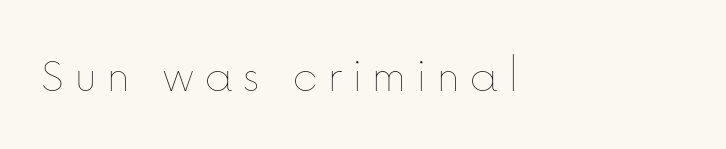
The image shows 51 px thin type, upright; set left-aligned, not underlined; low stroke contrast and a medium x-height.
